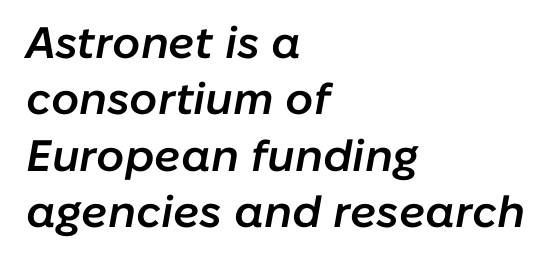
Q: Is the text bold? A: Semi-bold.
Q: Is the text italic (slanted)? A: Yes, it leans right by about 10 degrees.
Q: Is the text underlined? A: No.
Q: How is the paragraph aligned? A: Left-aligned.
Q: Is the spacing between letters normal or unusually wide? A: Normal.
Q: Is the spacing between lines tight, normal or loose? A: Normal.
Q: Width (condensed, normal, or wide)? A: Normal.
Q: Stroke contrast? A: Low.
Q: x-height? A: Medium.
Q: Monospaced? A: No.
